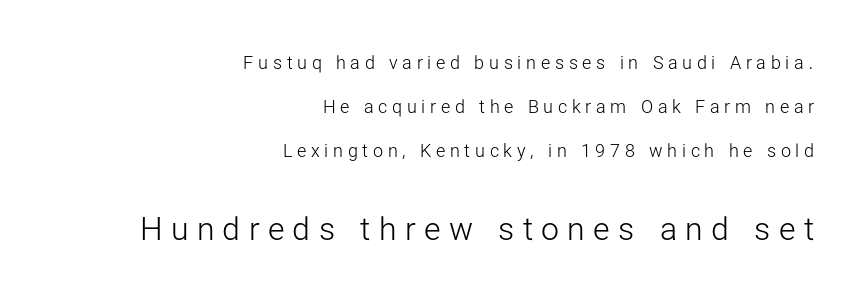
{"serif": "no", "italic": "no", "bold": "no", "weight": "light", "width": "normal", "stroke_contrast": "low", "x_height": "medium", "monospaced": "no", "underline": "no", "align": "right", "line_spacing": "loose", "line_spacing_ratio": 2.45, "letter_spacing": "wide", "letter_spacing_em": 0.26, "larger_block": "second", "size_ratio": 1.78, "glyph_px": 32}
